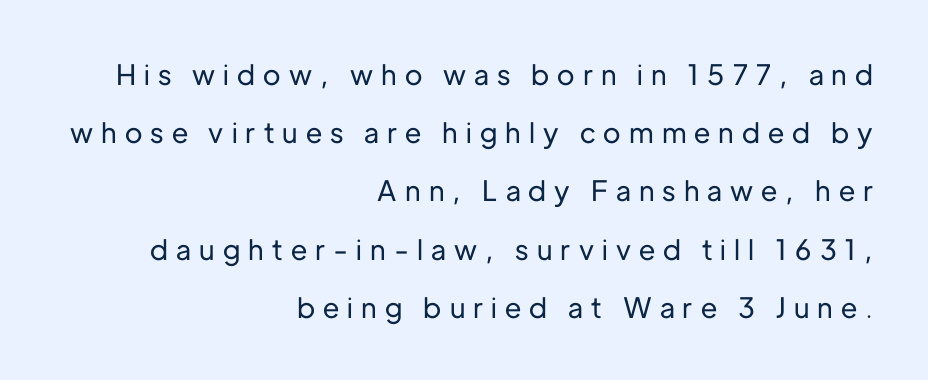
Q: Is the text italic (slanted)? A: No, it is upright.
Q: Is the typeface a serif or a sans-serif typeface? A: Sans-serif.
Q: Is the text underlined? A: No.
Q: How is the paragraph aligned? A: Right-aligned.
Q: Is the spacing between letters normal or unusually wide? A: Unusually wide.
Q: Is the spacing between lines tight, normal or loose? A: Loose.
Q: Width (condensed, normal, or wide)? A: Normal.
Q: Stroke contrast? A: Low.
Q: x-height? A: Medium.
Q: Monospaced? A: No.
